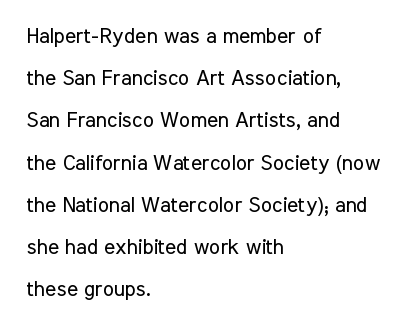
Stem width sits at or under what a default text font uses. Baseline-to-baseline distance is far greater than the letter height. Rendered with straight, roman letterforms. Descender tails drop into unmarked territory. If you drew a ruler down the left edge, every line would touch it. Letter spacing: default.
